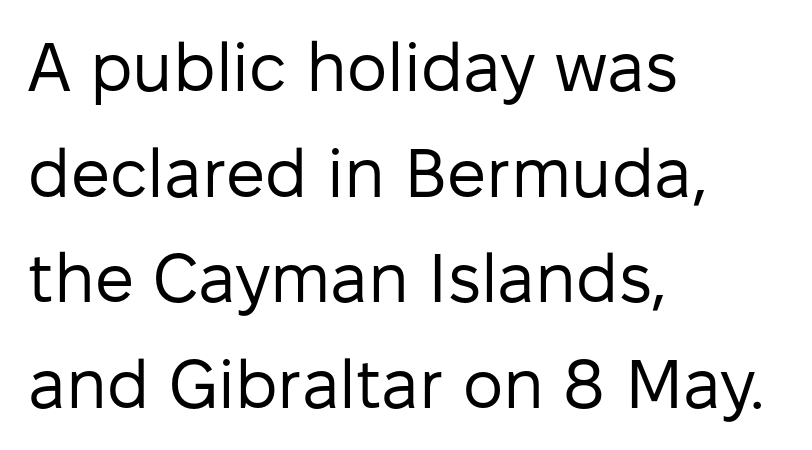
Q: Is the text bold? A: No.
Q: Is the text italic (slanted)? A: No, it is upright.
Q: Is the typeface a serif or a sans-serif typeface? A: Sans-serif.
Q: Is the text underlined? A: No.
Q: How is the paragraph aligned? A: Left-aligned.
Q: Is the spacing between letters normal or unusually wide? A: Normal.
Q: Is the spacing between lines tight, normal or loose? A: Normal.
Q: Width (condensed, normal, or wide)? A: Normal.
Q: Stroke contrast? A: Low.
Q: x-height? A: Medium.
Q: Monospaced? A: No.
